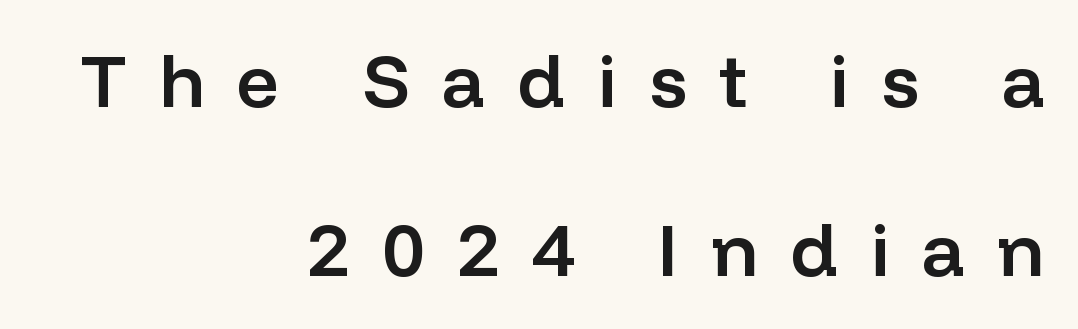
{"serif": "no", "italic": "no", "bold": "semi", "weight": "semibold", "width": "normal", "stroke_contrast": "low", "x_height": "medium", "monospaced": "no", "underline": "no", "align": "right", "line_spacing": "loose", "line_spacing_ratio": 2.29, "letter_spacing": "wide", "letter_spacing_em": 0.44, "glyph_px": 74}
